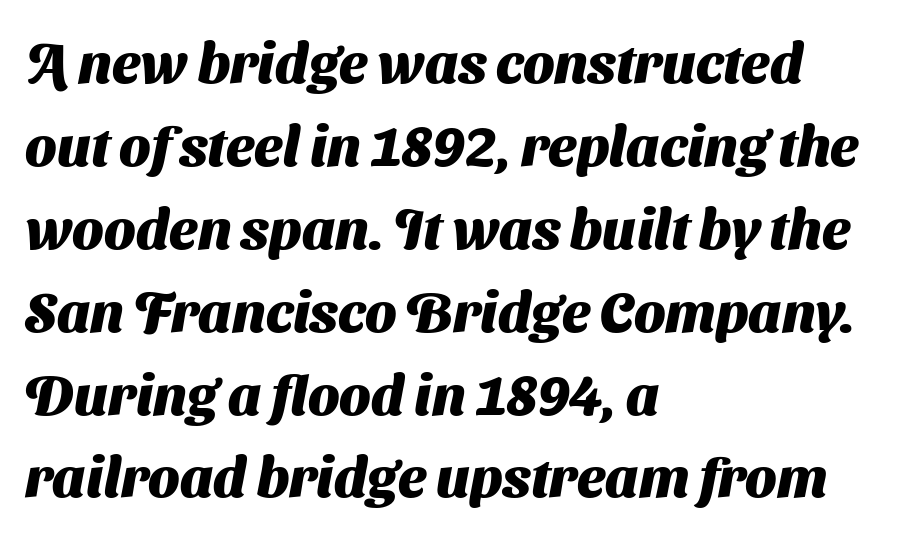
The image shows 56 px heavy sans-serif type; set left-aligned, normal line spacing (1.48x), normal letter spacing, not underlined; medium stroke contrast and a medium x-height.
